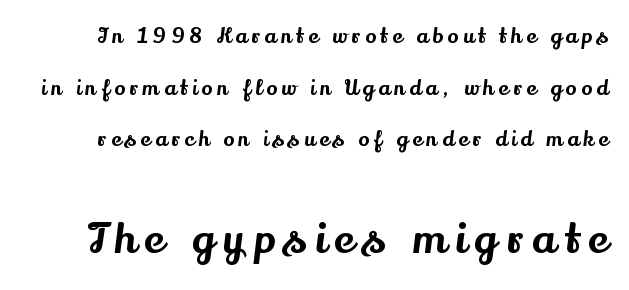
The image shows 42 px serif type; set loose line spacing (2.46x), unusually wide letter spacing (+0.22 em), not underlined; the second (bottom) block is 2.0x larger; medium stroke contrast and a small x-height.
